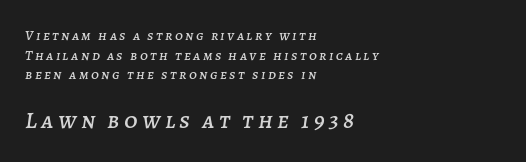
Q: Is the text italic (slanted)? A: Yes, it leans right by about 7 degrees.
Q: Is the text underlined? A: No.
Q: How is the paragraph aligned? A: Left-aligned.
Q: Is the spacing between lines tight, normal or loose? A: Normal.
Q: Which block of text is set in a larger size, the first (top) or the second (bottom)? A: The second (bottom) one.
